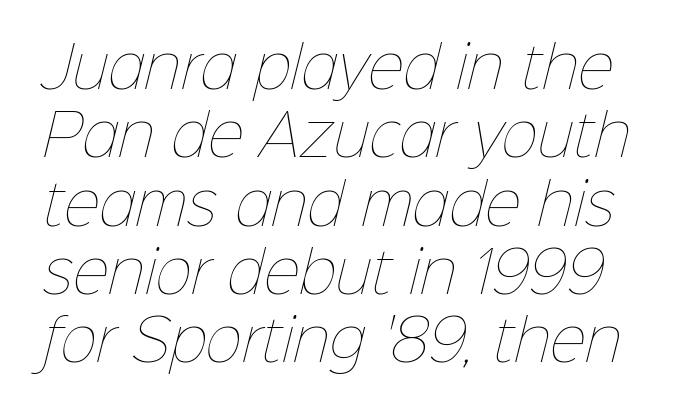
The weight tops out at a normal text grade. Do the characters align in a grid? No, the font is proportional. The letterforms sit shoulder to shoulder at normal distance. Underline: absent.
